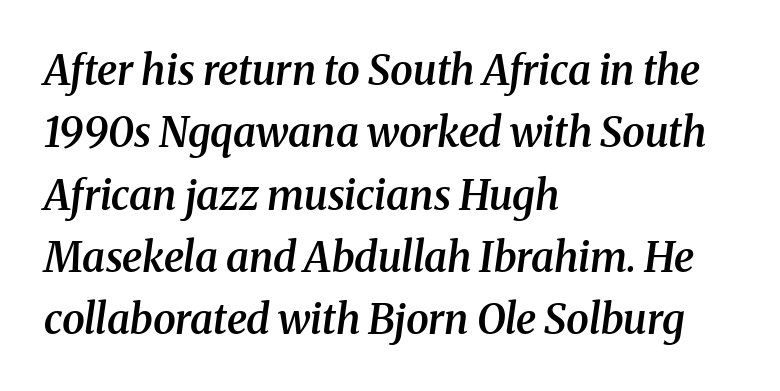
{"serif": "yes", "italic": "yes", "lean": "right", "slant_degrees": 8, "bold": "semi", "weight": "semibold", "width": "normal", "stroke_contrast": "medium", "x_height": "medium", "monospaced": "no", "underline": "no", "align": "left", "line_spacing": "normal", "line_spacing_ratio": 1.52, "letter_spacing": "normal", "letter_spacing_em": 0.0, "glyph_px": 41}
